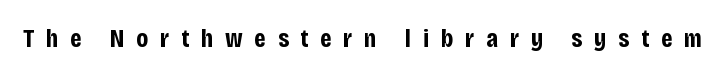
The image shows 26 px bold type, upright; set unusually wide letter spacing (+0.45 em), not underlined.
